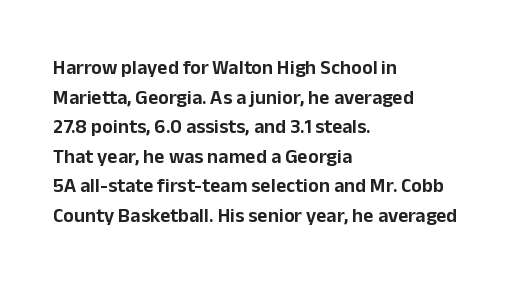
{"italic": "no", "underline": "no", "align": "left", "line_spacing": "normal", "line_spacing_ratio": 1.48, "letter_spacing": "normal", "letter_spacing_em": 0.0, "glyph_px": 20}
